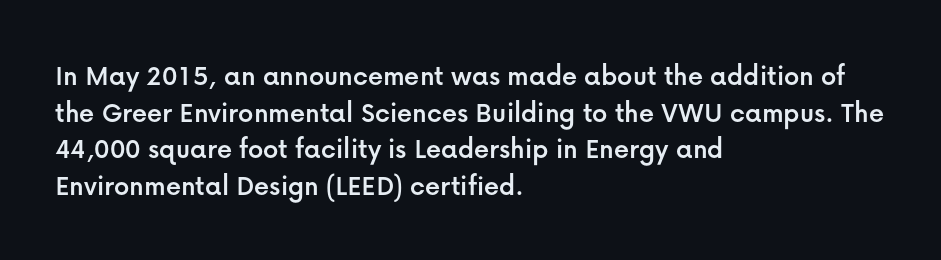
{"serif": "no", "italic": "no", "width": "normal", "stroke_contrast": "low", "x_height": "medium", "monospaced": "no", "underline": "no", "align": "left", "line_spacing_ratio": 1.22, "letter_spacing": "normal", "letter_spacing_em": 0.0, "glyph_px": 30}
